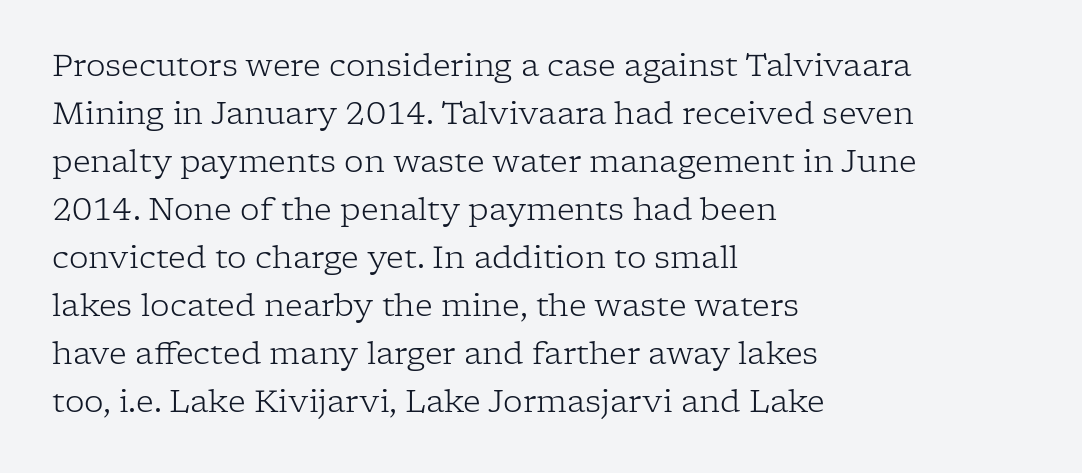
Q: Is the text bold? A: No.
Q: Is the text italic (slanted)? A: No, it is upright.
Q: Is the typeface a serif or a sans-serif typeface? A: Serif.
Q: Is the text underlined? A: No.
Q: How is the paragraph aligned? A: Left-aligned.
Q: Is the spacing between letters normal or unusually wide? A: Normal.
Q: Is the spacing between lines tight, normal or loose? A: Normal.
Q: Width (condensed, normal, or wide)? A: Normal.
Q: Stroke contrast? A: Low.
Q: x-height? A: Medium.
Q: Monospaced? A: No.
